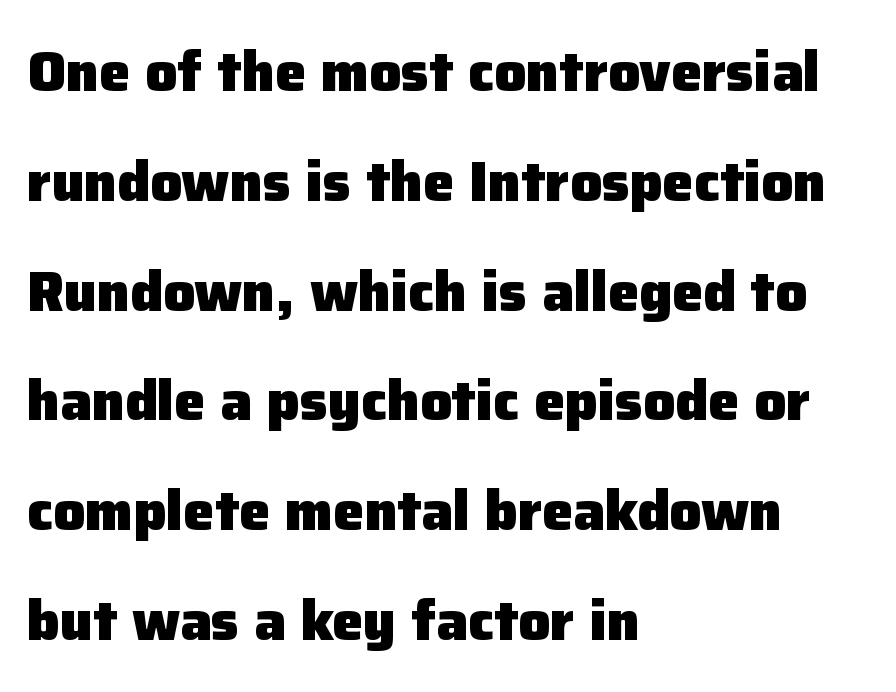
Proportional: the letters do not fall into vertical columns. Does the weight exceed regular? Yes, all the way to bold. Typeset ragged right — the left edge is the straight one. A typesetter would call this leading open, well beyond the default. Typographically, this falls in the sans-serif category.
